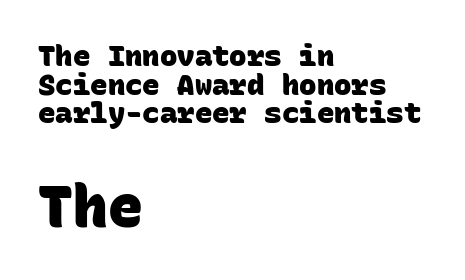
{"serif": "no", "bold": "yes", "weight": "heavy", "width": "normal", "stroke_contrast": "low", "x_height": "large", "monospaced": "yes", "underline": "no", "align": "left", "line_spacing": "tight", "line_spacing_ratio": 0.99, "letter_spacing": "normal", "letter_spacing_em": 0.0, "larger_block": "second", "size_ratio": 2.0, "glyph_px": 58}
